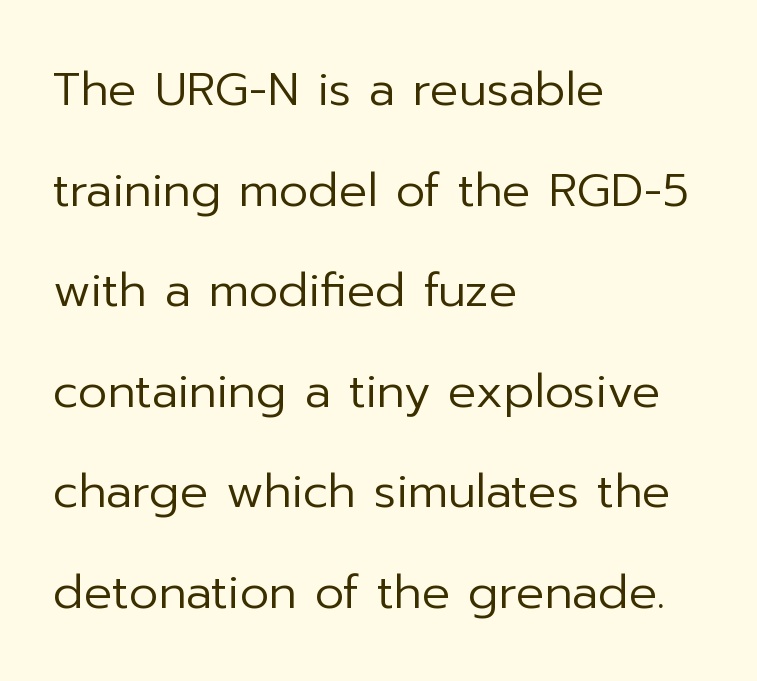
Ascenders rise straight up at ninety degrees. The horizontal fit of the characters is conventional and even. The passage shown is typed in a proportional face where columns would drift. Caption: multi-line text, flush left, ragged right. This is sans-serif lettering, the kind often seen on screens and signage. This rendering features lettering with no underline.
